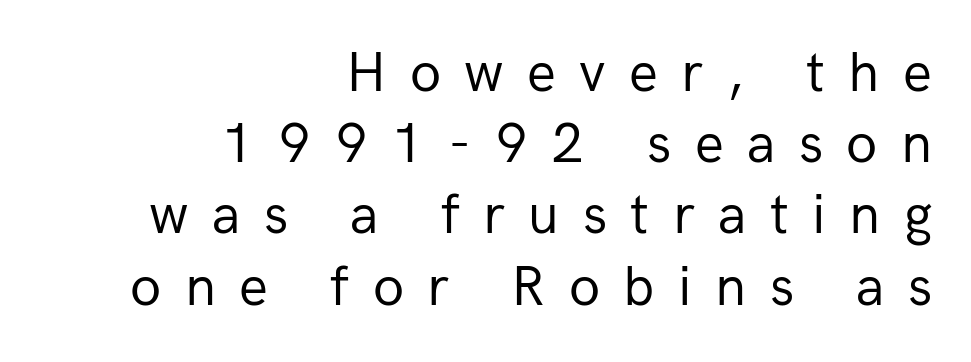
Visually the block forms a straight wall on the right and a jagged coastline on the left. The face used here is rendered with a markedly widened letterfit. Is the stroke heavy? The answer is a plain regular-or-lighter. A typesetter would label this face a sans.
